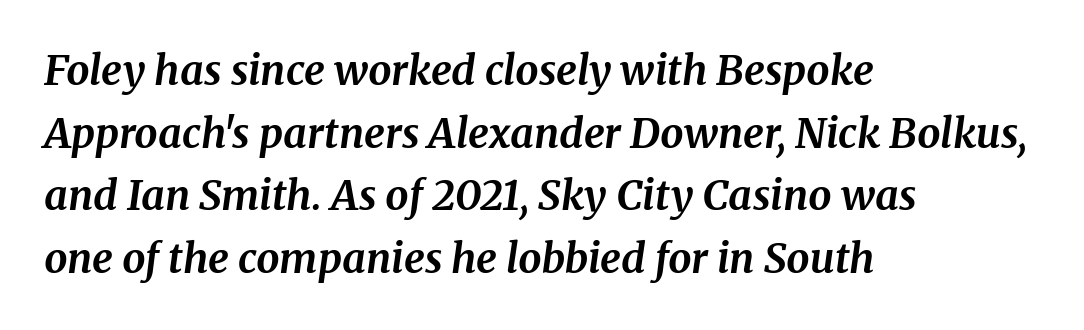
Q: Is the text bold? A: Yes.
Q: Is the text italic (slanted)? A: Yes, it leans right by about 8 degrees.
Q: Is the typeface a serif or a sans-serif typeface? A: Serif.
Q: Is the text underlined? A: No.
Q: How is the paragraph aligned? A: Left-aligned.
Q: Is the spacing between letters normal or unusually wide? A: Normal.
Q: Is the spacing between lines tight, normal or loose? A: Normal.
Q: Width (condensed, normal, or wide)? A: Normal.
Q: Stroke contrast? A: Medium.
Q: x-height? A: Medium.
Q: Monospaced? A: No.
